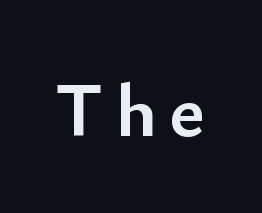
{"serif": "no", "italic": "no", "bold": "yes", "weight": "semibold", "width": "normal", "stroke_contrast": "low", "x_height": "small", "monospaced": "no", "underline": "no", "glyph_px": 76}
